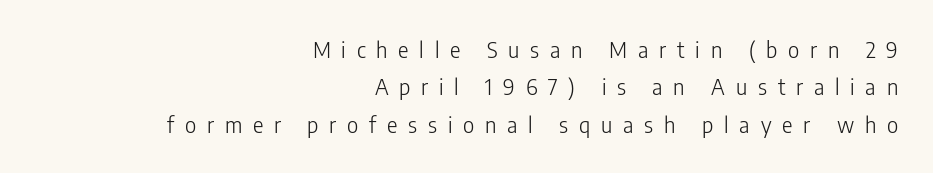
{"italic": "no", "bold": "no", "underline": "no", "align": "right", "line_spacing": "normal", "line_spacing_ratio": 1.7, "letter_spacing": "wide", "letter_spacing_em": 0.49, "glyph_px": 22}
